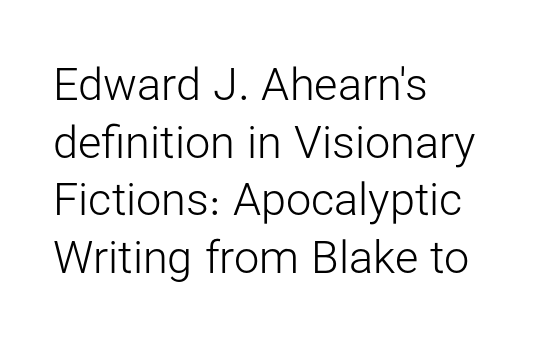
The image shows 45 px light sans-serif type, upright; set left-aligned, normal line spacing (1.28x), normal letter spacing, not underlined; low stroke contrast and a medium x-height.
